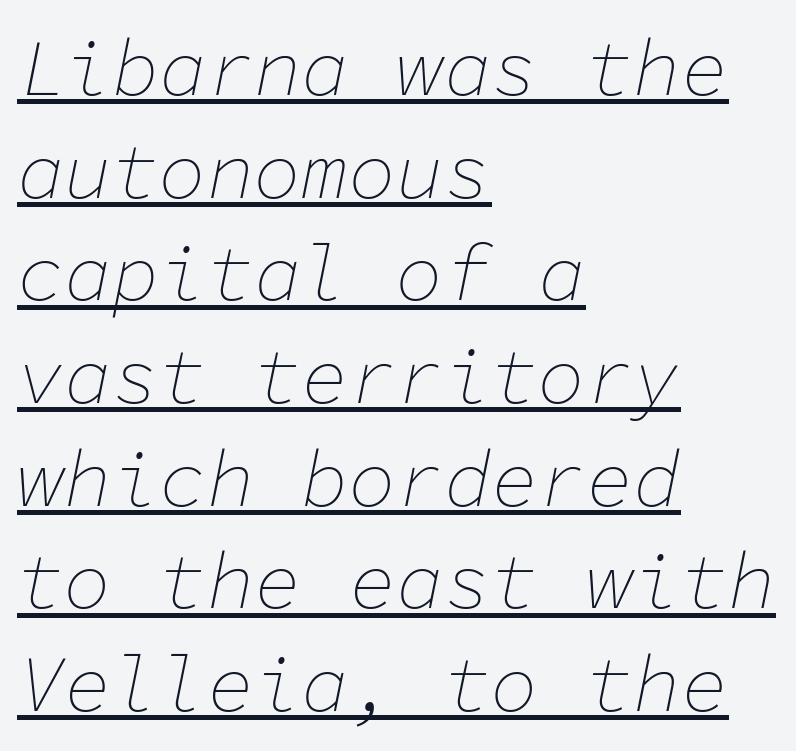
Q: Is the text bold? A: No.
Q: Is the text italic (slanted)? A: Yes, it leans right by about 11 degrees.
Q: Is the text underlined? A: Yes.
Q: How is the paragraph aligned? A: Left-aligned.
Q: Is the spacing between letters normal or unusually wide? A: Normal.
Q: Is the spacing between lines tight, normal or loose? A: Normal.
Q: Width (condensed, normal, or wide)? A: Normal.
Q: Stroke contrast? A: Low.
Q: x-height? A: Medium.
Q: Monospaced? A: Yes.
